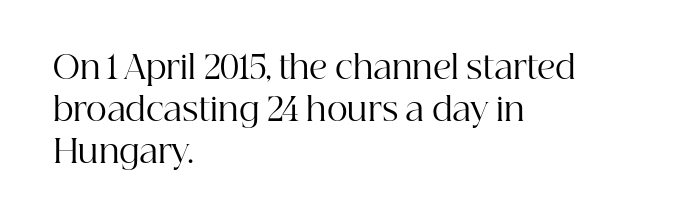
Q: Is the text bold? A: No.
Q: Is the text italic (slanted)? A: No, it is upright.
Q: Is the typeface a serif or a sans-serif typeface? A: Serif.
Q: Is the text underlined? A: No.
Q: How is the paragraph aligned? A: Left-aligned.
Q: Is the spacing between letters normal or unusually wide? A: Normal.
Q: Is the spacing between lines tight, normal or loose? A: Normal.
Q: Width (condensed, normal, or wide)? A: Normal.
Q: Stroke contrast? A: High.
Q: x-height? A: Medium.
Q: Monospaced? A: No.
